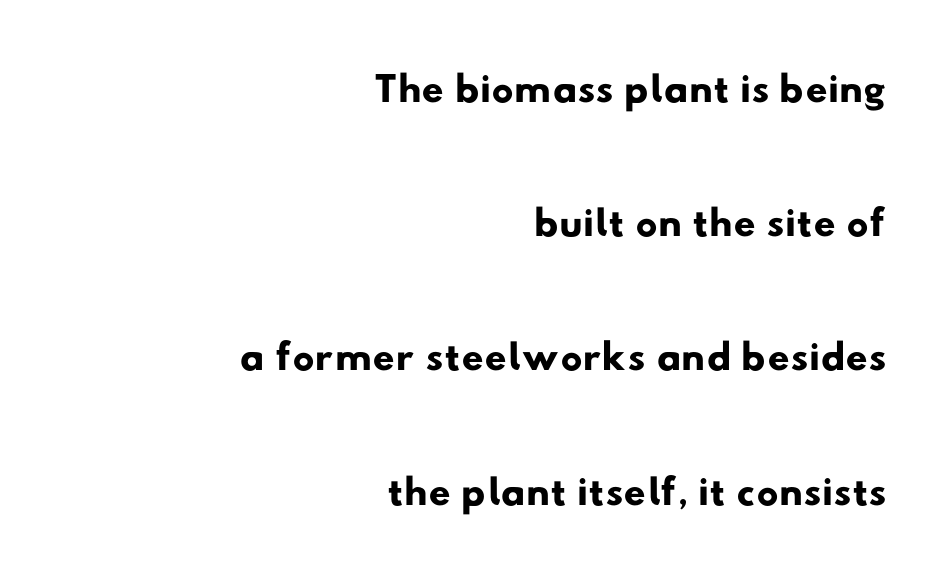
Is this a sans? Yes — the strokes have no serifs. Is this a fixed-width face? No — the glyphs have proportional, varying widths. Plain, unruled lines of type. These lines stack with their right ends in a neat column. The type is set solid horizontally, with unmodified tracking. Widely set lines give the paragraph a tall, airy silhouette.
